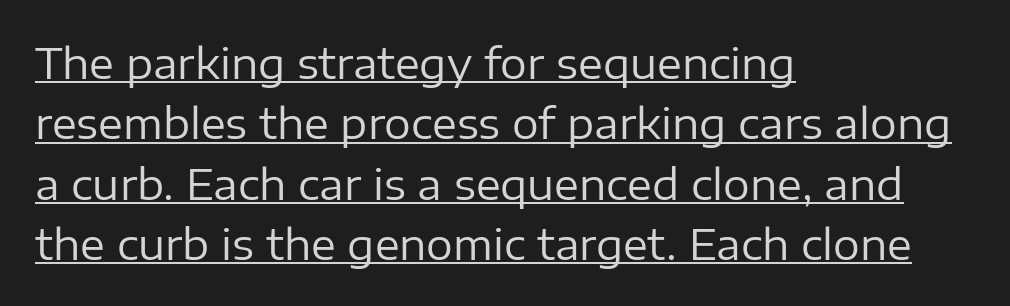
The specimen includes a rule beneath the text block's lines. This sample keeps an unexceptional amount of space between lines. Think standard paragraph weight, or any step lighter than that. Typeset ragged right — the left edge is the straight one. Nope, not italic — everything's standing straight.
